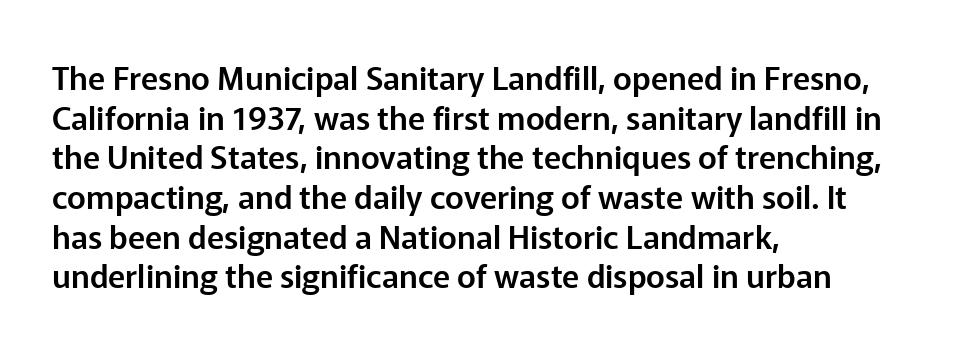
{"serif": "no", "italic": "no", "width": "normal", "stroke_contrast": "low", "x_height": "medium", "monospaced": "no", "underline": "no", "align": "left", "line_spacing_ratio": 1.24, "letter_spacing": "normal", "letter_spacing_em": 0.0, "glyph_px": 32}
